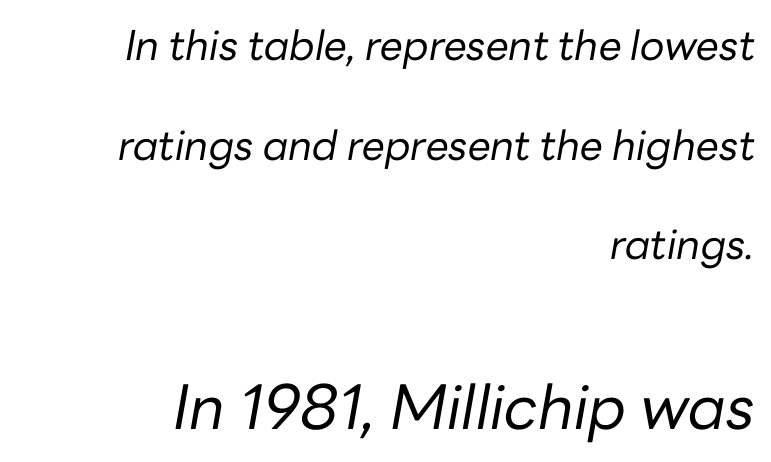
This rendering leaves character spacing at its baseline value. The letters are slanted; this is an italic face. The vertical gap from one line to the next is large. The weight tops out at a normal text grade. A typesetter would call this proportional, since set widths differ per character. Horizontal alignment here is rightward, an uncommon choice for prose.
